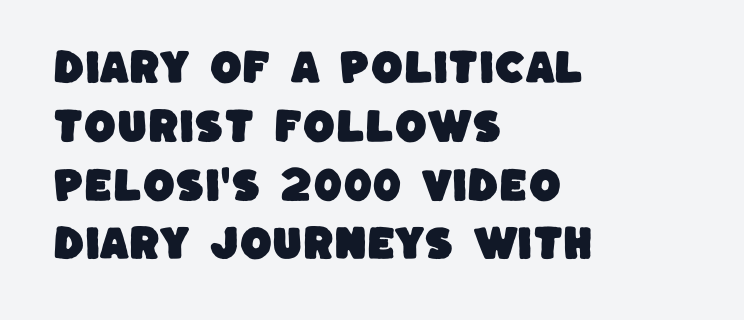
Typographically, this falls in the sans-serif category. Evenly set lines give the paragraph a standard silhouette. Line starts are locked; line ends wander. Nobody drew a line under any word here. These lines are rendered in a variable-pitch font. Caption: standard tracking, unaltered.
